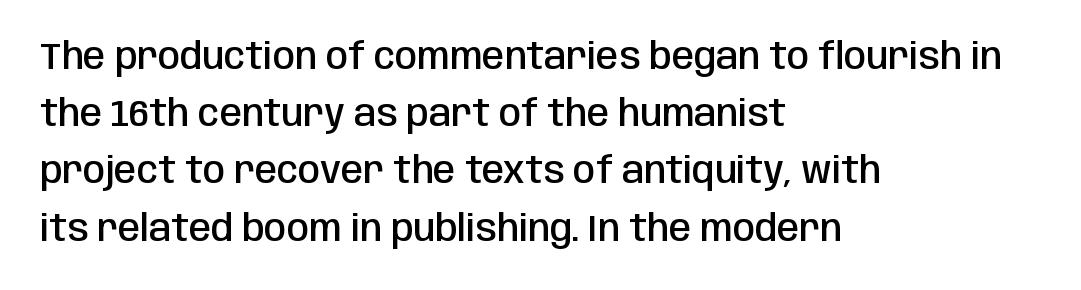
The image shows 36 px semibold, condensed sans-serif type, upright; set left-aligned, normal line spacing (1.59x), normal letter spacing, not underlined; low stroke contrast and a large x-height.
